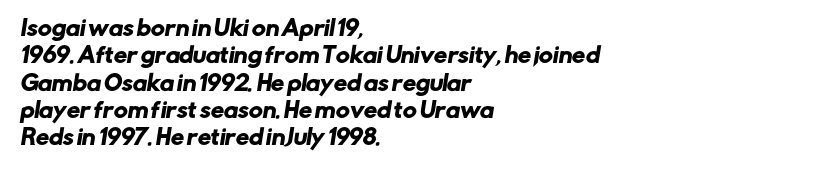
Q: Is the text underlined? A: No.
Q: How is the paragraph aligned? A: Left-aligned.
Q: Is the spacing between letters normal or unusually wide? A: Normal.
Q: Is the spacing between lines tight, normal or loose? A: Normal.
